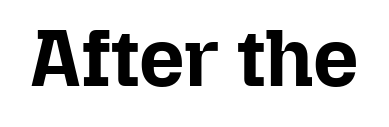
Q: Is the text bold? A: Yes.
Q: Is the text italic (slanted)? A: No, it is upright.
Q: Is the text underlined? A: No.
Q: Is the spacing between letters normal or unusually wide? A: Normal.
Q: Width (condensed, normal, or wide)? A: Normal.
Q: Stroke contrast? A: Low.
Q: x-height? A: Medium.
Q: Monospaced? A: No.
